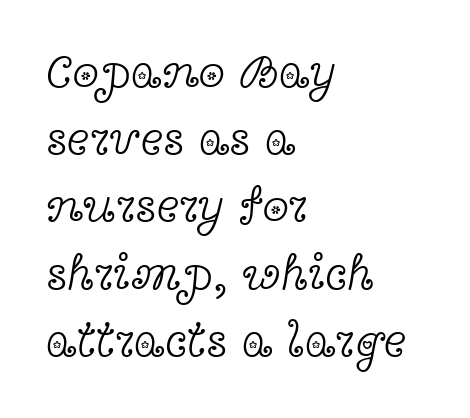
All the whitespace from short lines collects on the right. Stem width sits at or under what a default text font uses. Inter-character spacing is left at the font's built-in metrics. How would I describe the line gaps? Plain and ordinary. Quick note: underline off. The passage shown is typed in a proportional face where columns would drift.
